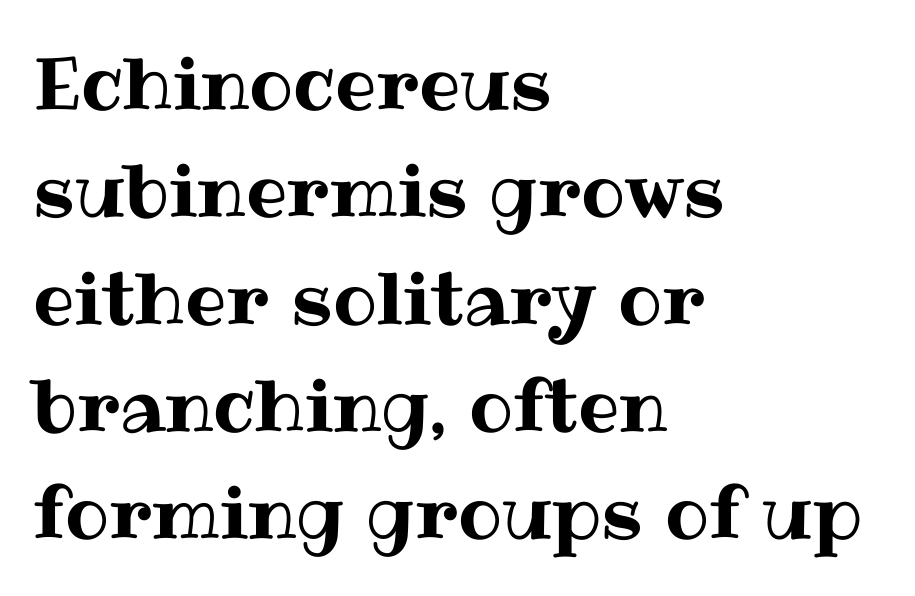
{"italic": "no", "width": "normal", "stroke_contrast": "medium", "x_height": "medium", "monospaced": "no", "underline": "no", "align": "left", "line_spacing": "normal", "line_spacing_ratio": 1.47, "letter_spacing": "normal", "letter_spacing_em": 0.0, "glyph_px": 73}
